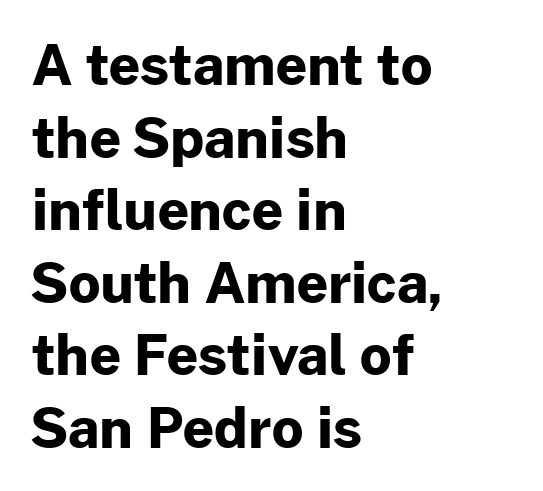
{"serif": "no", "italic": "no", "bold": "yes", "weight": "bold", "width": "normal", "stroke_contrast": "low", "x_height": "medium", "monospaced": "no", "underline": "no", "align": "left", "line_spacing": "normal", "line_spacing_ratio": 1.32, "letter_spacing": "normal", "letter_spacing_em": 0.0, "glyph_px": 55}
